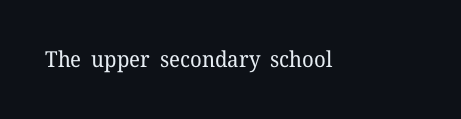
{"italic": "no", "bold": "no", "underline": "no", "letter_spacing": "normal", "letter_spacing_em": 0.0, "glyph_px": 22}
